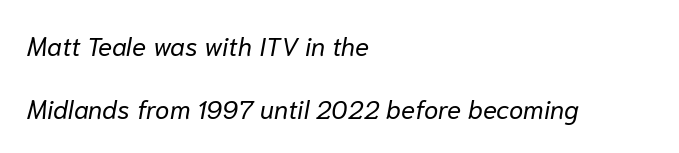
Spacing between characters is what you'd get straight out of the box. Weight: regular or lighter. This sample uses an oblique cut, with every glyph tilted off the vertical. Letters rest on an invisible, unmarked baseline.
